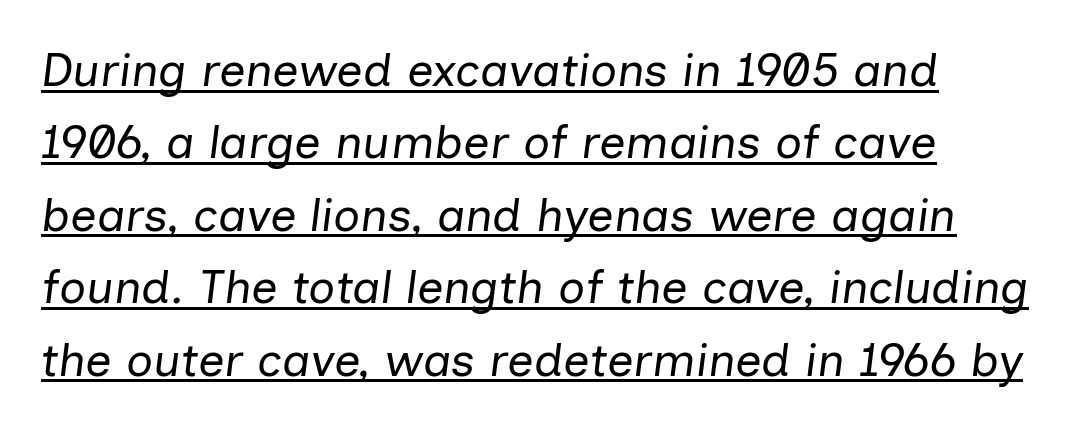
Q: Is the text bold? A: No.
Q: Is the text italic (slanted)? A: Yes, it leans right by about 7 degrees.
Q: Is the text underlined? A: Yes.
Q: How is the paragraph aligned? A: Left-aligned.
Q: Is the spacing between letters normal or unusually wide? A: Normal.
Q: Is the spacing between lines tight, normal or loose? A: Normal.
Q: Width (condensed, normal, or wide)? A: Normal.
Q: Stroke contrast? A: Low.
Q: x-height? A: Medium.
Q: Monospaced? A: No.
